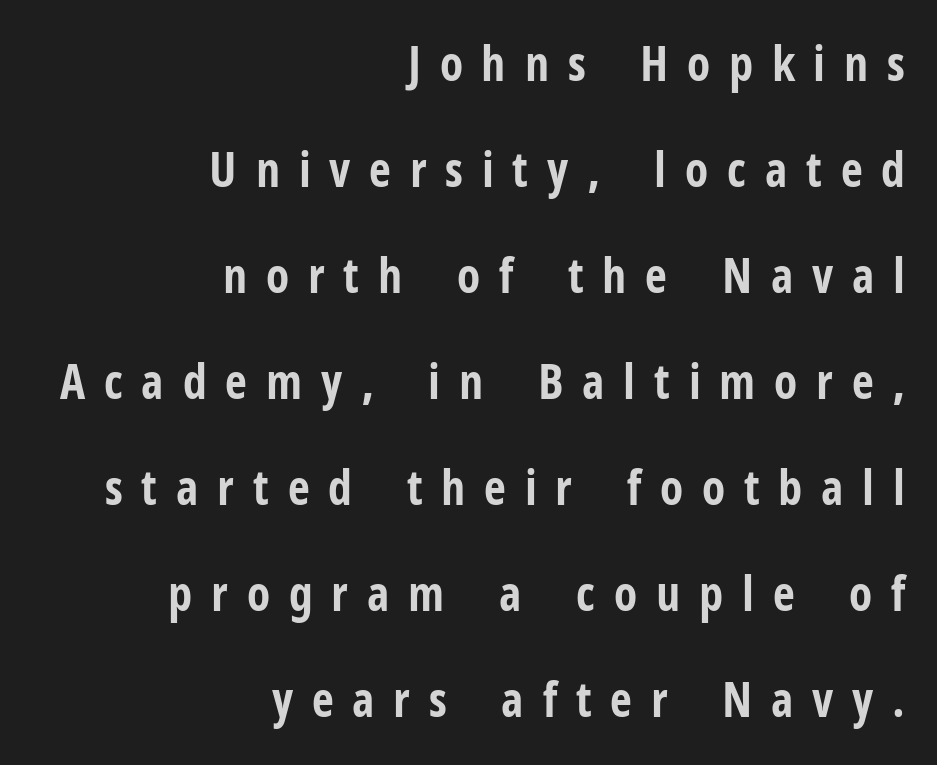
Q: Is the text bold? A: Yes.
Q: Is the text italic (slanted)? A: No, it is upright.
Q: Is the typeface a serif or a sans-serif typeface? A: Sans-serif.
Q: Is the text underlined? A: No.
Q: How is the paragraph aligned? A: Right-aligned.
Q: Is the spacing between letters normal or unusually wide? A: Unusually wide.
Q: Is the spacing between lines tight, normal or loose? A: Loose.
Q: Width (condensed, normal, or wide)? A: Condensed.
Q: Stroke contrast? A: Low.
Q: x-height? A: Medium.
Q: Monospaced? A: No.
